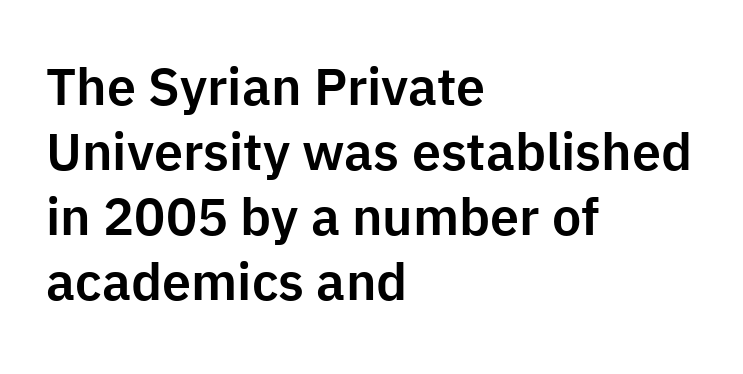
Q: Is the text italic (slanted)? A: No, it is upright.
Q: Is the typeface a serif or a sans-serif typeface? A: Sans-serif.
Q: Is the text underlined? A: No.
Q: How is the paragraph aligned? A: Left-aligned.
Q: Is the spacing between letters normal or unusually wide? A: Normal.
Q: Is the spacing between lines tight, normal or loose? A: Normal.
Q: Width (condensed, normal, or wide)? A: Normal.
Q: Stroke contrast? A: Low.
Q: x-height? A: Medium.
Q: Monospaced? A: No.
